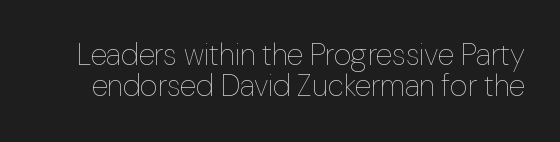
Q: Is the text bold? A: No.
Q: Is the text italic (slanted)? A: No, it is upright.
Q: Is the text underlined? A: No.
Q: Is the spacing between letters normal or unusually wide? A: Normal.
Q: Is the spacing between lines tight, normal or loose? A: Tight.
Q: Width (condensed, normal, or wide)? A: Normal.
Q: Stroke contrast? A: Low.
Q: x-height? A: Medium.
Q: Monospaced? A: No.
